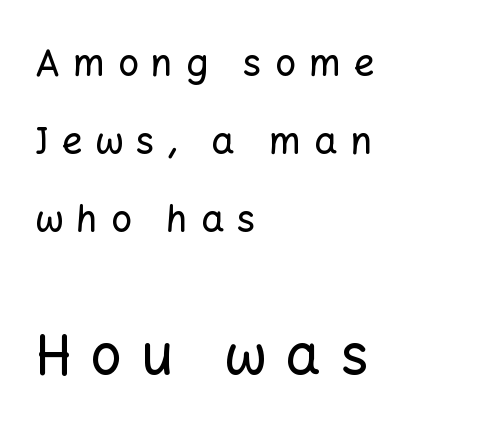
Q: Is the text italic (slanted)? A: No, it is upright.
Q: Is the typeface a serif or a sans-serif typeface? A: Sans-serif.
Q: Is the text underlined? A: No.
Q: How is the paragraph aligned? A: Left-aligned.
Q: Is the spacing between letters normal or unusually wide? A: Unusually wide.
Q: Is the spacing between lines tight, normal or loose? A: Loose.
Q: Which block of text is set in a larger size, the first (top) or the second (bottom)? A: The second (bottom) one.
Q: Width (condensed, normal, or wide)? A: Normal.
Q: Stroke contrast? A: Low.
Q: x-height? A: Medium.
Q: Monospaced? A: No.
